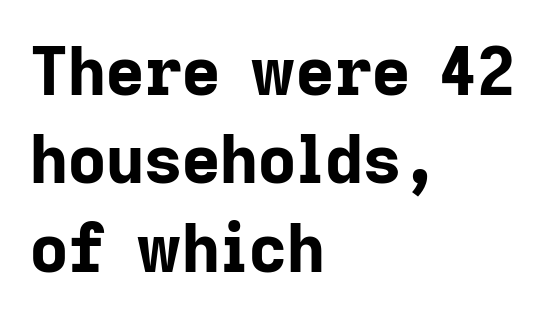
The image shows 66 px bold sans-serif type, upright; set left-aligned, normal line spacing (1.34x), normal letter spacing, not underlined; low stroke contrast and a medium x-height.
